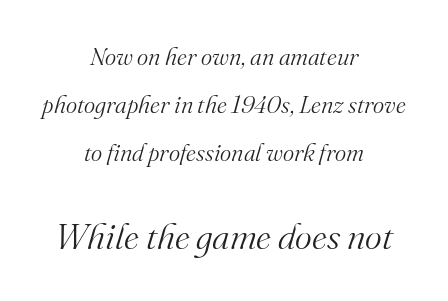
The image shows 36 px light serif type, italic (leaning right); set centered, loose line spacing (1.99x), normal letter spacing, not underlined; the second (bottom) block is 1.5x larger; medium stroke contrast and a small x-height.
